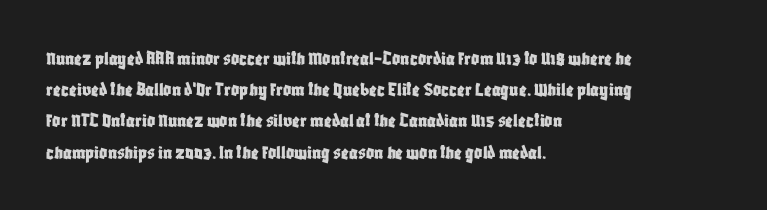
The image shows 20 px text type, upright; set left-aligned, normal line spacing (1.56x), normal letter spacing, not underlined.
